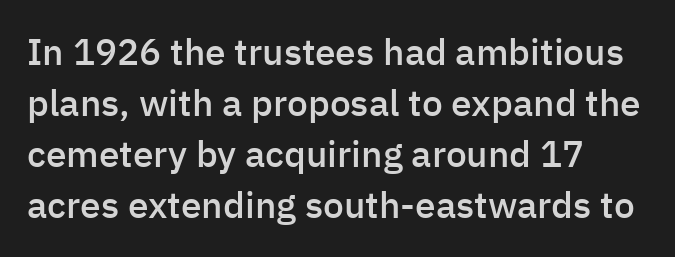
The image shows 37 px semibold sans-serif type, upright; set left-aligned, normal line spacing (1.38x), normal letter spacing, not underlined; low stroke contrast and a medium x-height.
